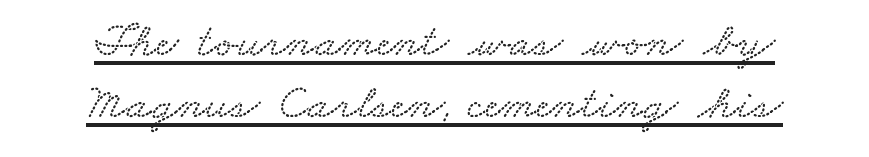
{"width": "wide", "stroke_contrast": "low", "x_height": "small", "monospaced": "no", "underline": "yes", "align": "center", "line_spacing": "normal", "line_spacing_ratio": 1.27, "letter_spacing": "normal", "letter_spacing_em": 0.0, "glyph_px": 49}
